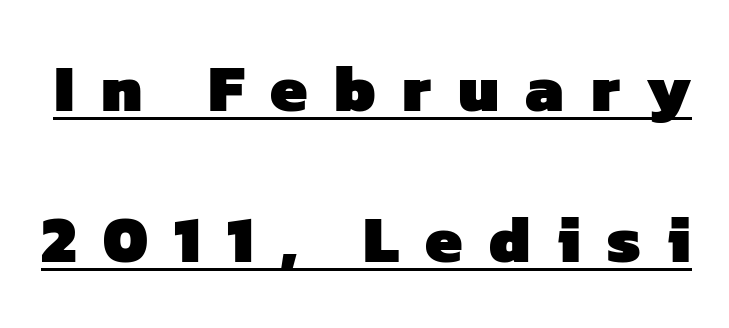
Compared with an ordinary text face, these strokes are far heavier — a full bold. The horizontal fit of the characters is loose and conspicuously gappy. Is there much room between lines? Yes — plenty of vertical air separates them. Each line of the rendering has a horizontal stroke beneath the glyphs. Examine the stroke ends and you'll find no serifs.
